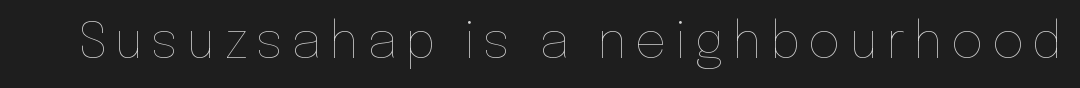
Q: Is the text bold? A: No.
Q: Is the text italic (slanted)? A: No, it is upright.
Q: Is the text underlined? A: No.
Q: Width (condensed, normal, or wide)? A: Normal.
Q: Stroke contrast? A: Low.
Q: x-height? A: Medium.
Q: Monospaced? A: No.
